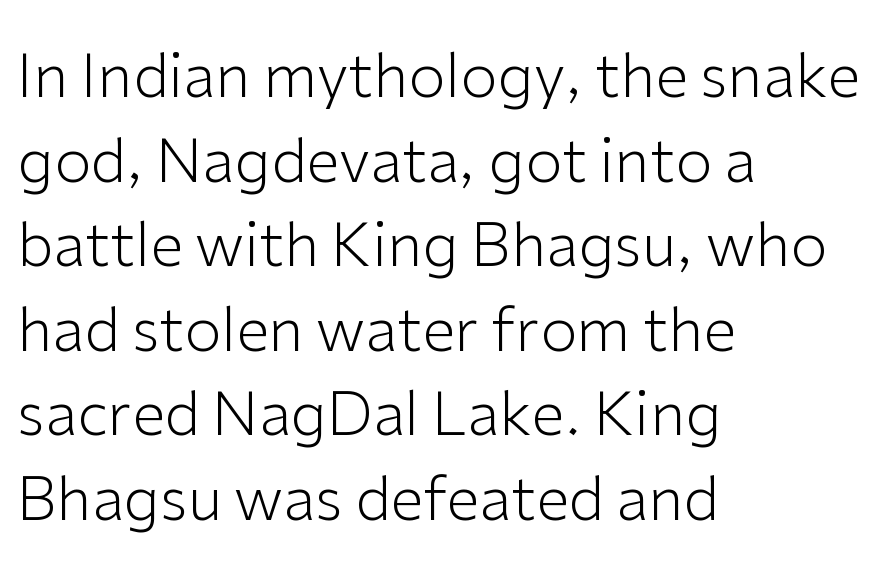
The block of text has a typical density, with ordinary space between rows. Between one letter and the next there's only the usual sliver of space. Serif or sans? Sans — the stroke terminals are bare. The zone under the glyphs is completely vacant.
